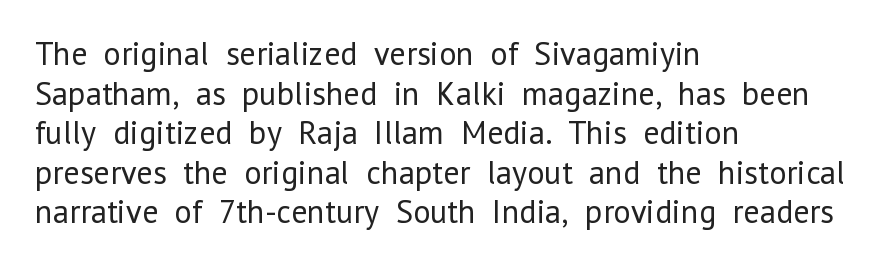
The image shows 33 px regular-weight sans-serif type, upright; set left-aligned, line spacing 1.2x, normal letter spacing, not underlined; low stroke contrast and a medium x-height.
